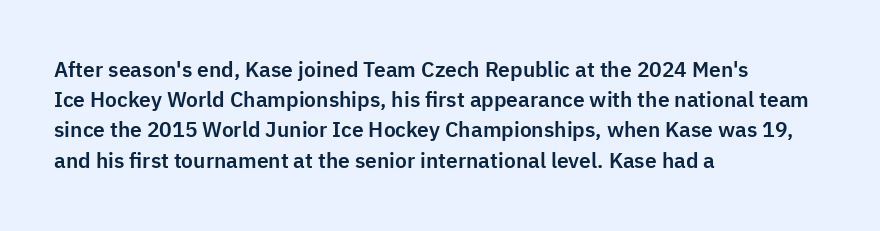
The image shows 21 px text type, upright; set left-aligned, normal line spacing (1.44x), normal letter spacing, not underlined.
